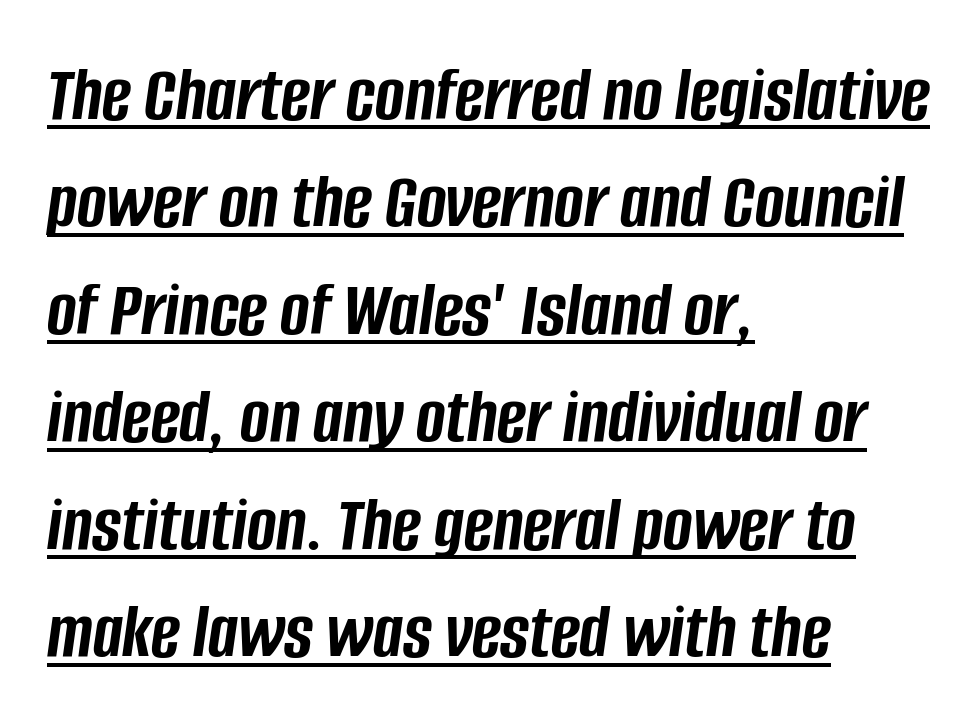
The image shows 79 px semibold, condensed type, italic (leaning right); set left-aligned, normal line spacing (1.36x), normal letter spacing, underlined; low stroke contrast and a large x-height.
